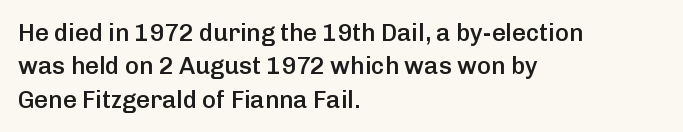
The image shows 24 px text type, upright; set left-aligned, normal line spacing (1.39x), normal letter spacing, not underlined.
